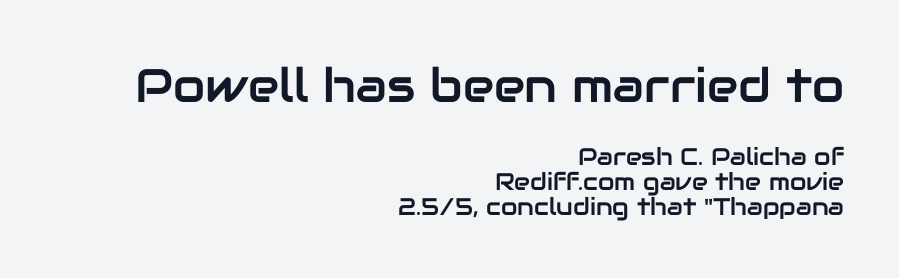
{"serif": "no", "italic": "no", "width": "normal", "stroke_contrast": "low", "x_height": "medium", "monospaced": "no", "underline": "no", "align": "right", "line_spacing": "tight", "line_spacing_ratio": 1.04, "letter_spacing": "normal", "letter_spacing_em": 0.0, "larger_block": "first", "size_ratio": 1.96, "glyph_px": 47}
